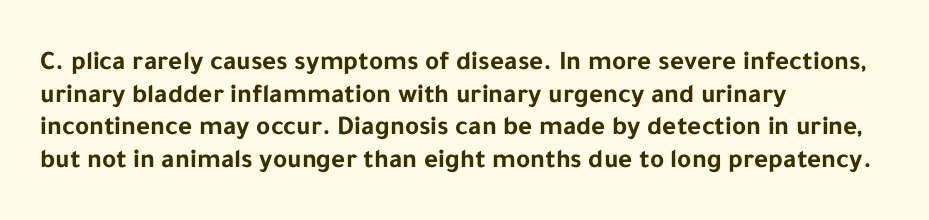
Q: Is the text bold? A: Yes.
Q: Is the text italic (slanted)? A: No, it is upright.
Q: Is the text underlined? A: No.
Q: How is the paragraph aligned? A: Left-aligned.
Q: Is the spacing between letters normal or unusually wide? A: Normal.
